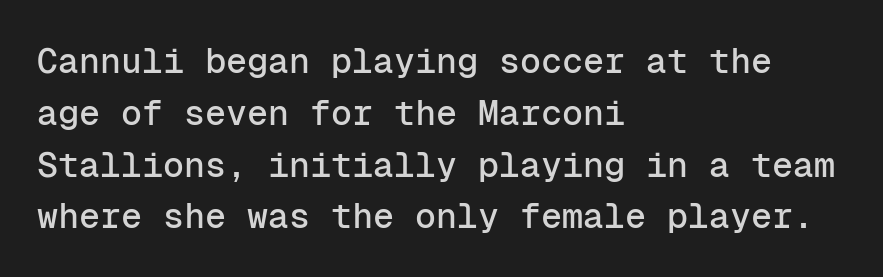
{"serif": "no", "italic": "no", "width": "normal", "stroke_contrast": "low", "x_height": "medium", "monospaced": "yes", "underline": "no", "align": "left", "line_spacing": "normal", "line_spacing_ratio": 1.48, "letter_spacing": "normal", "letter_spacing_em": 0.0, "glyph_px": 35}
